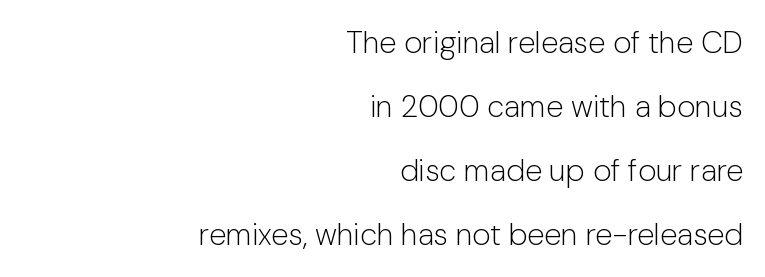
Classification — sans serif. Which margin do the lines hug? The right one — the left edge is uneven. Inter-character spacing is left at the font's built-in metrics. The font's upright variant was chosen for this text. Compared with a typical body face, this is equally light or lighter still. You could not count columns in this text — the font is proportionally spaced.
